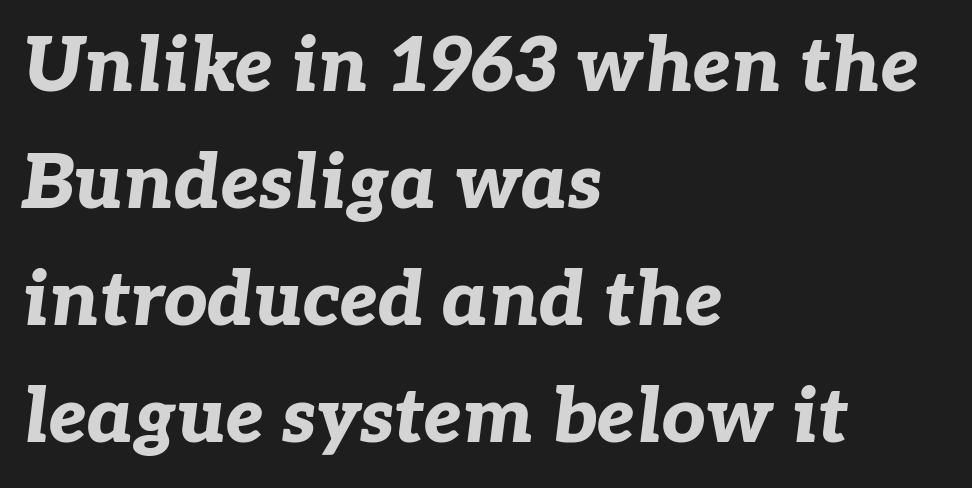
The image shows 76 px bold type, italic (leaning right); set left-aligned, normal line spacing (1.54x), normal letter spacing, not underlined; low stroke contrast and a medium x-height.
